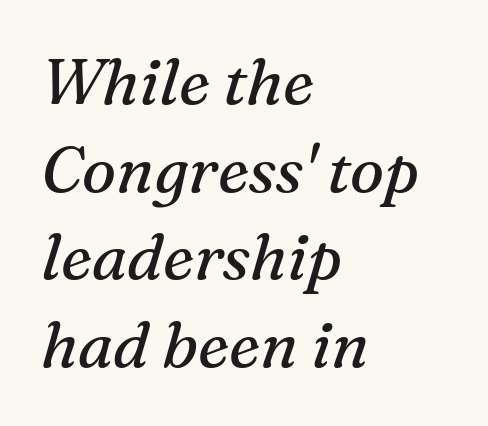
The image shows 64 px regular-weight serif type, italic (leaning right); set left-aligned, normal line spacing (1.37x), normal letter spacing, not underlined; medium stroke contrast and a medium x-height.
